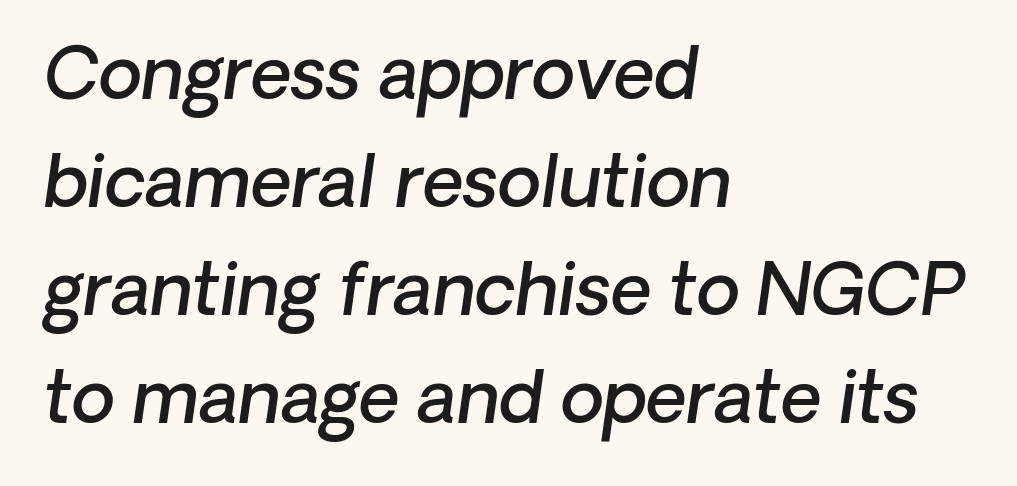
Q: Is the text bold? A: Semi-bold.
Q: Is the text italic (slanted)? A: Yes, it leans right by about 8 degrees.
Q: Is the text underlined? A: No.
Q: How is the paragraph aligned? A: Left-aligned.
Q: Is the spacing between letters normal or unusually wide? A: Normal.
Q: Is the spacing between lines tight, normal or loose? A: Normal.
Q: Width (condensed, normal, or wide)? A: Normal.
Q: Stroke contrast? A: Low.
Q: x-height? A: Medium.
Q: Monospaced? A: No.
